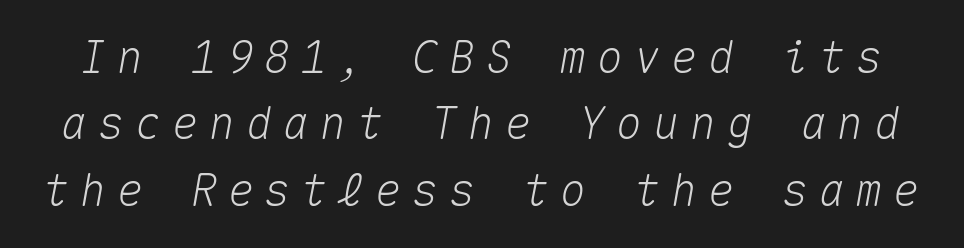
Inter-character spacing is expanded well beyond the font's built-in metrics. The lines sit at an ordinary, default distance from one another. The font's italic variant was chosen for this text. Think of a typewriter: that constant character pitch is what you see here. The glyphs are unaccompanied by any horizontal stroke below them.
